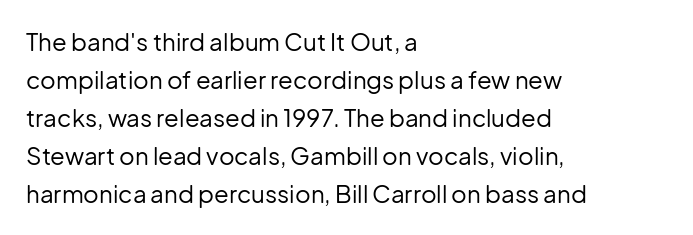
{"italic": "no", "bold": "no", "underline": "no", "align": "left", "line_spacing": "normal", "line_spacing_ratio": 1.58, "letter_spacing": "normal", "letter_spacing_em": 0.0, "glyph_px": 24}
